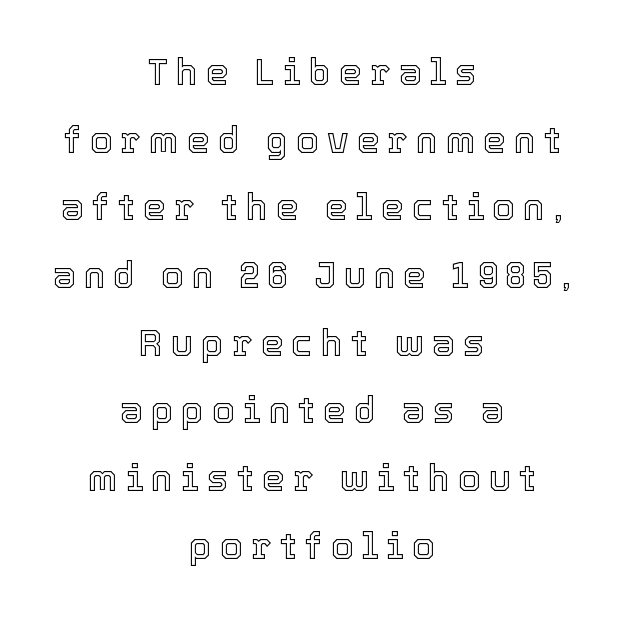
The image shows 36 px text type, upright; set centered, line spacing 1.88x, unusually wide letter spacing (+0.23 em), not underlined; a medium x-height.
